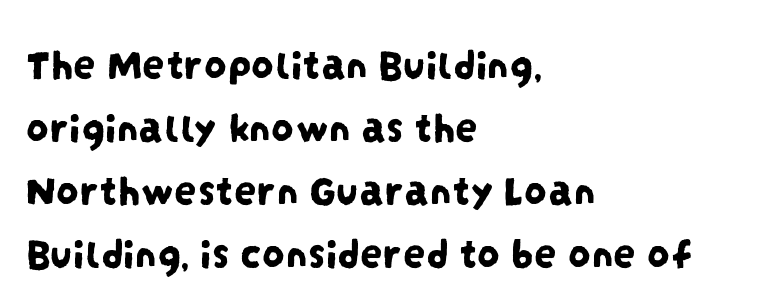
Q: Is the typeface a serif or a sans-serif typeface? A: Sans-serif.
Q: Is the text underlined? A: No.
Q: How is the paragraph aligned? A: Left-aligned.
Q: Is the spacing between letters normal or unusually wide? A: Normal.
Q: Is the spacing between lines tight, normal or loose? A: Normal.
Q: Width (condensed, normal, or wide)? A: Condensed.
Q: Stroke contrast? A: Low.
Q: x-height? A: Large.
Q: Monospaced? A: No.
